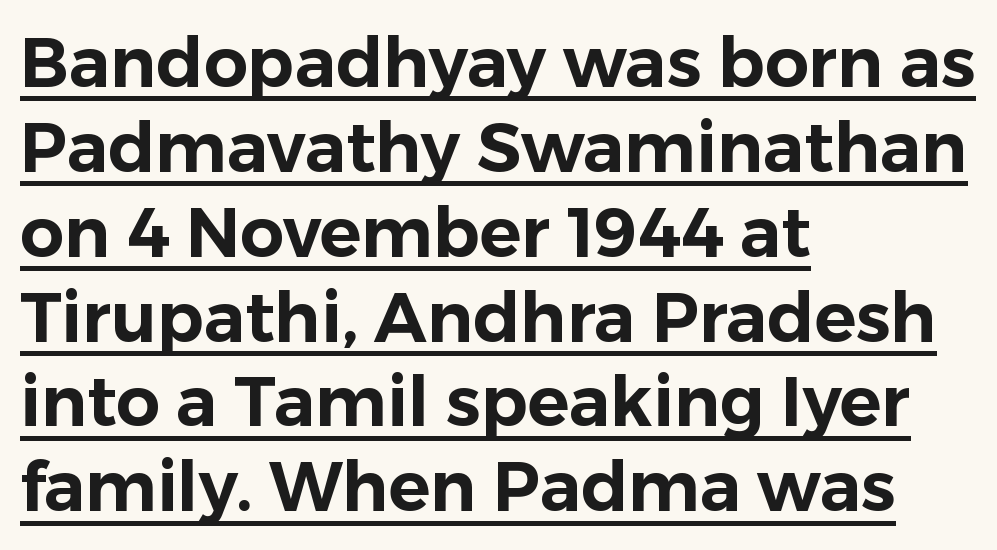
Q: Is the text italic (slanted)? A: No, it is upright.
Q: Is the typeface a serif or a sans-serif typeface? A: Sans-serif.
Q: Is the text underlined? A: Yes.
Q: How is the paragraph aligned? A: Left-aligned.
Q: Is the spacing between letters normal or unusually wide? A: Normal.
Q: Width (condensed, normal, or wide)? A: Normal.
Q: Stroke contrast? A: Low.
Q: x-height? A: Medium.
Q: Monospaced? A: No.
